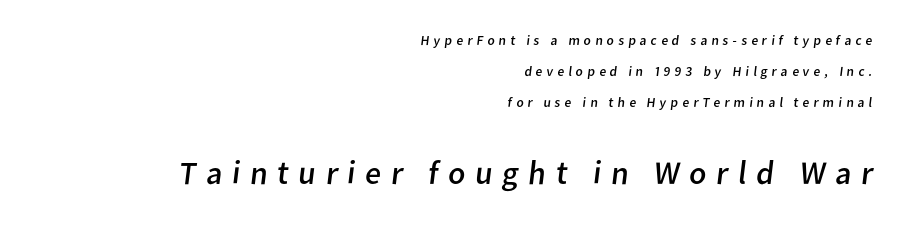
Summary of weight: not heavy and not bold. The rendering shows plain stroke endings on the letterforms — a sans-serif design. Line endings align vertically; line beginnings do not. A great deal of white space separates one row of letters from the next.
